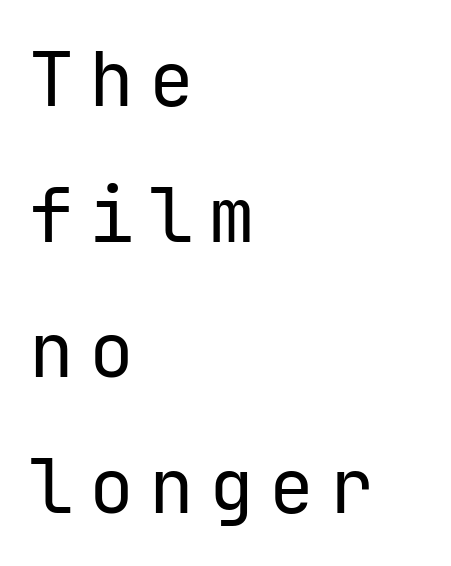
Q: Is the text bold? A: No.
Q: Is the text italic (slanted)? A: No, it is upright.
Q: Is the typeface a serif or a sans-serif typeface? A: Sans-serif.
Q: Is the text underlined? A: No.
Q: How is the paragraph aligned? A: Left-aligned.
Q: Is the spacing between letters normal or unusually wide? A: Unusually wide.
Q: Width (condensed, normal, or wide)? A: Normal.
Q: Stroke contrast? A: Low.
Q: x-height? A: Medium.
Q: Monospaced? A: Yes.
